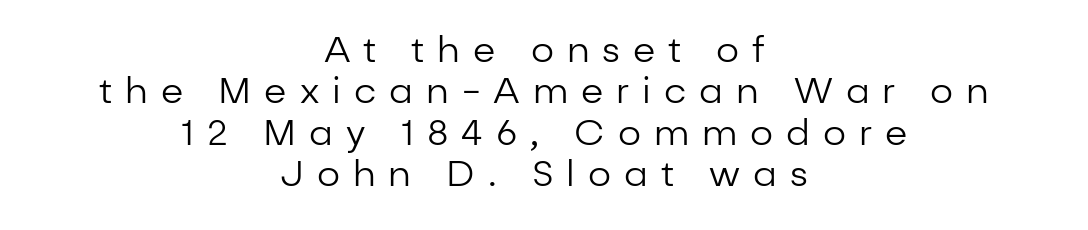
The rendering uses natural spacing where letterforms have individual widths. The rag falls on both sides of this text block equally. Rows of type sit shoulder to shoulder in the vertical direction. Is the stroke heavy? The answer is a plain regular-or-lighter. How are the letters spaced? Widely, with obvious added tracking.
